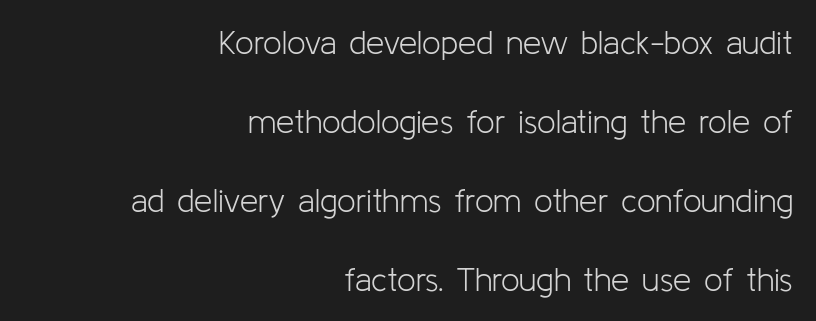
The image shows 33 px light sans-serif type, upright; set right-aligned, loose line spacing (2.39x), normal letter spacing, not underlined; low stroke contrast and a medium x-height.
